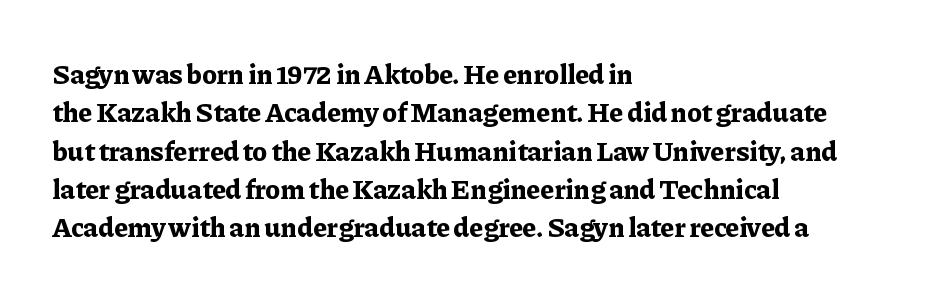
{"serif": "yes", "italic": "no", "bold": "yes", "weight": "bold", "width": "normal", "stroke_contrast": "low", "x_height": "medium", "monospaced": "no", "underline": "no", "align": "left", "line_spacing": "normal", "line_spacing_ratio": 1.37, "letter_spacing": "normal", "letter_spacing_em": 0.0, "glyph_px": 28}
